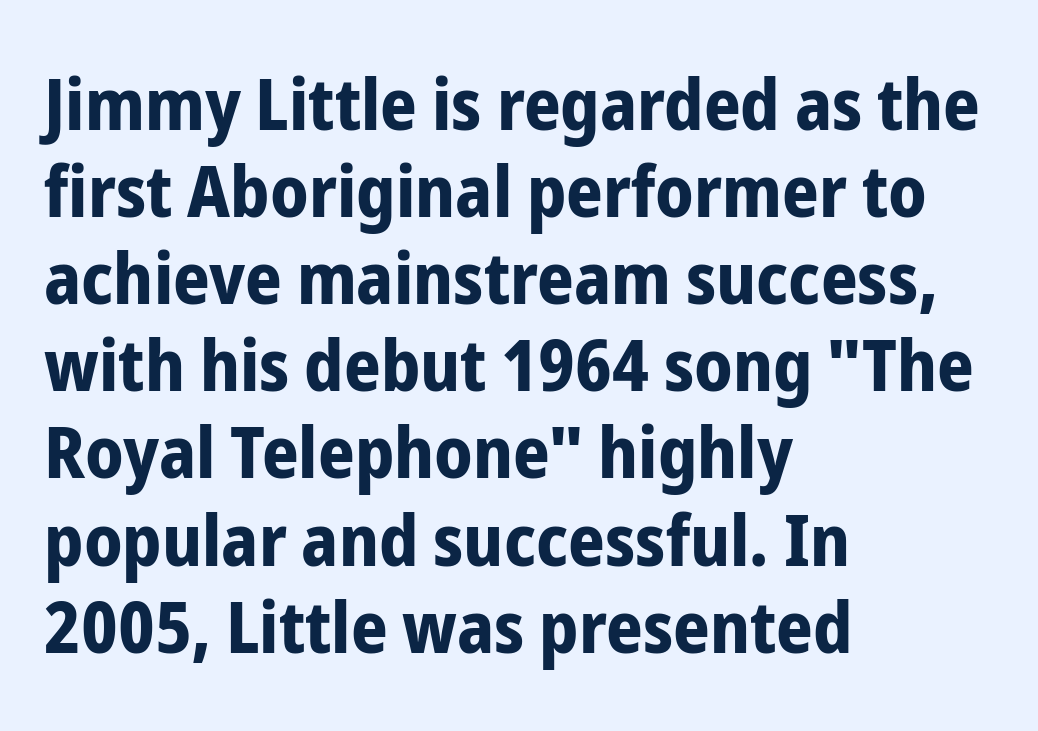
Q: Is the text bold? A: Yes.
Q: Is the text italic (slanted)? A: No, it is upright.
Q: Is the typeface a serif or a sans-serif typeface? A: Sans-serif.
Q: Is the text underlined? A: No.
Q: How is the paragraph aligned? A: Left-aligned.
Q: Is the spacing between letters normal or unusually wide? A: Normal.
Q: Width (condensed, normal, or wide)? A: Condensed.
Q: Stroke contrast? A: Low.
Q: x-height? A: Medium.
Q: Monospaced? A: No.
